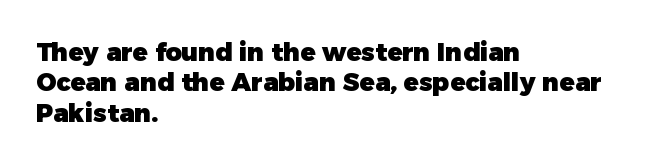
{"italic": "no", "bold": "yes", "underline": "no", "align": "left", "line_spacing_ratio": 1.22, "letter_spacing": "normal", "letter_spacing_em": 0.0, "glyph_px": 25}
